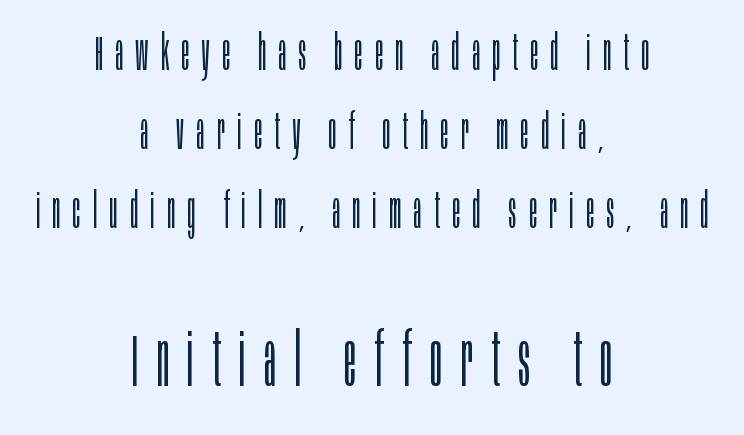
The image shows 74 px light, condensed sans-serif type, upright; set centered, normal line spacing (1.61x), unusually wide letter spacing (+0.25 em), not underlined; the second (bottom) block is 1.51x larger; low stroke contrast and a large x-height.
